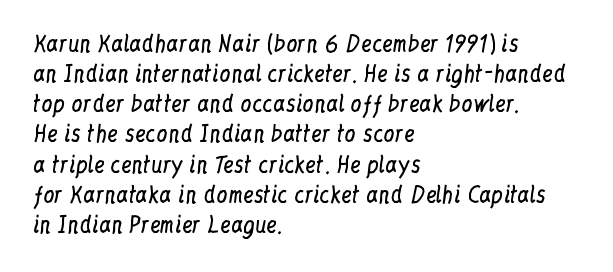
The image shows 22 px text type; set left-aligned, normal line spacing (1.37x), normal letter spacing, not underlined.
